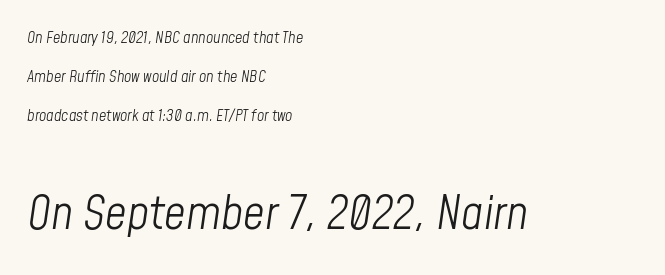
Typesetter's note — lower block bumped up in size, upper block left smaller. The text block is weighted toward the left margin, trailing off unevenly rightward. Compared with typical paragraphs, the rows here are farther apart. You can tell it's italic because the verticals aren't actually vertical.
